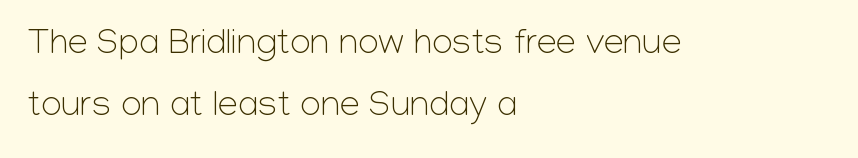
{"serif": "no", "italic": "no", "bold": "no", "weight": "light", "width": "normal", "stroke_contrast": "low", "x_height": "medium", "monospaced": "no", "underline": "no", "align": "left", "line_spacing_ratio": 1.72, "letter_spacing": "normal", "letter_spacing_em": 0.0, "glyph_px": 36}
